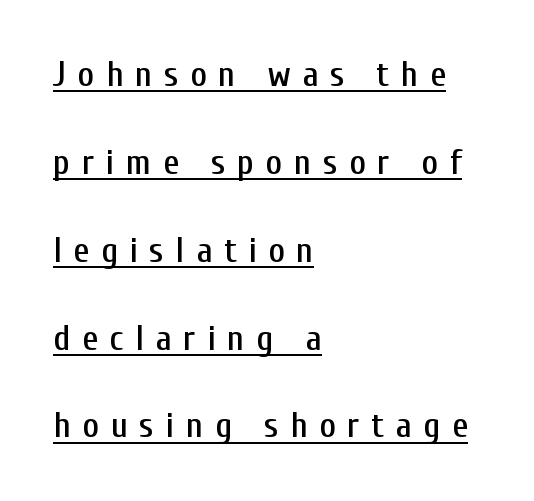
The image shows 36 px condensed sans-serif type, upright; set left-aligned, loose line spacing (2.44x), unusually wide letter spacing (+0.32 em), underlined; low stroke contrast and a medium x-height.
